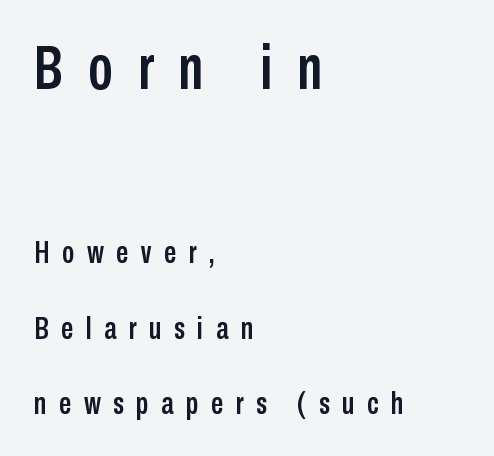
The lettering stays uniformly vertical, giving the passage a roman look. Honestly, there is no underline to notice here at all. The letters advance in unequal steps, a hallmark of proportional type. Every row of glyphs begins at an identical x-position on the left. Classification — sans serif. Caption: upper text group enlarged, lower text group reduced.
